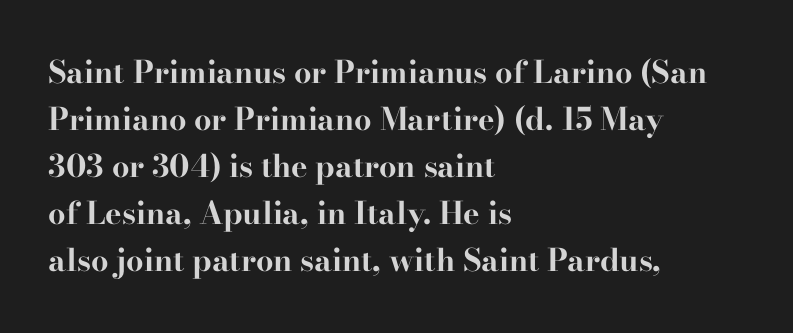
This rendering features lettering with no underline. The letters stand straight up with perfectly vertical stems. Letter spacing: default. The passage shown is typeset with a serif family. Emphasis by weight is at full strength: bold. Vertical spacing — default.
